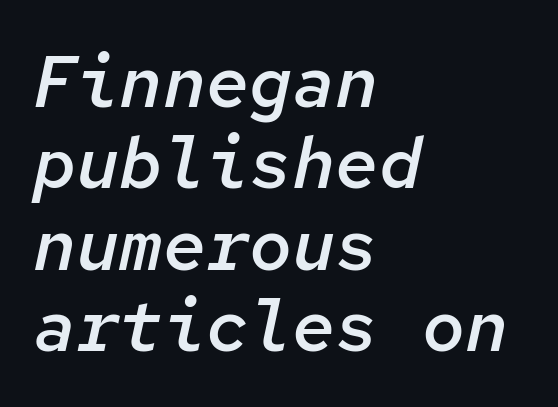
{"italic": "yes", "lean": "right", "slant_degrees": 12, "bold": "semi", "weight": "semibold", "width": "normal", "stroke_contrast": "low", "x_height": "medium", "monospaced": "yes", "underline": "no", "align": "left", "line_spacing": "tight", "line_spacing_ratio": 1.13, "letter_spacing": "normal", "letter_spacing_em": 0.0, "glyph_px": 72}
